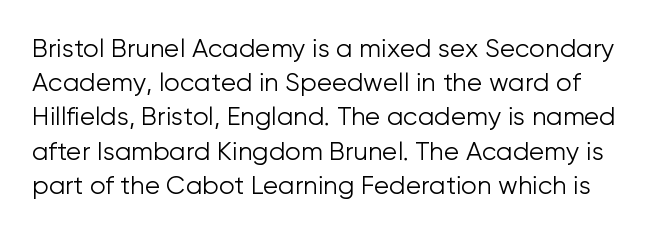
Q: Is the text bold? A: No.
Q: Is the text italic (slanted)? A: No, it is upright.
Q: Is the text underlined? A: No.
Q: Is the spacing between letters normal or unusually wide? A: Normal.
Q: Is the spacing between lines tight, normal or loose? A: Normal.
